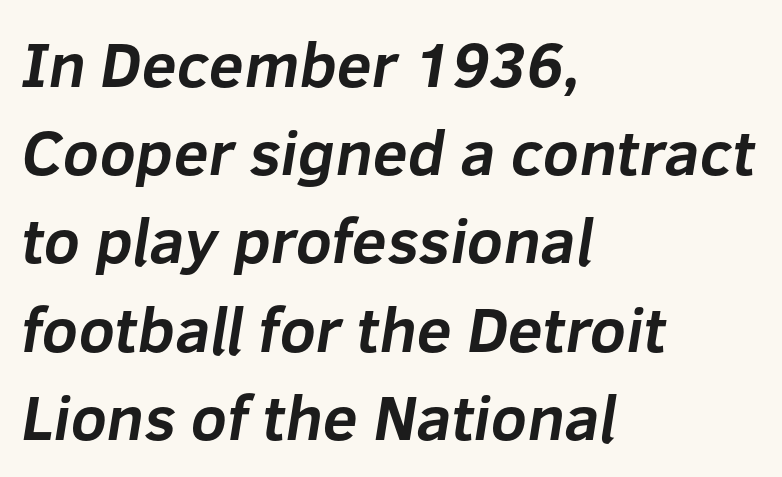
{"serif": "no", "bold": "yes", "weight": "bold", "width": "normal", "stroke_contrast": "low", "x_height": "medium", "monospaced": "no", "underline": "no", "align": "left", "line_spacing": "normal", "line_spacing_ratio": 1.4, "letter_spacing": "normal", "letter_spacing_em": 0.0, "glyph_px": 63}
